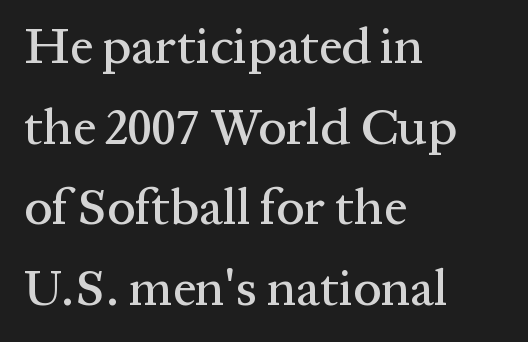
The string is rendered with underlining switched off. Casual observation: everything's shoved over to the left. The glyphs in this specimen are seriffed. Looks like regular typesetting: each glyph gets only the width it needs. Compared with typical body copy, the letter spacing here is the same. Regular leading.
